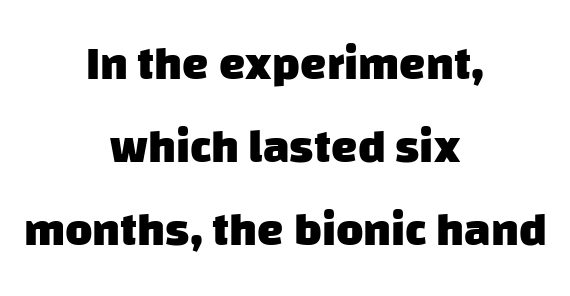
The face used here is a sans, in the tradition of grotesques and geometrics. The paragraph shown floats in the horizontal middle. Clear beneath every line of the passage. Students, this is bold: see how much ink each stroke carries. This rendering leaves character spacing at its baseline value.
